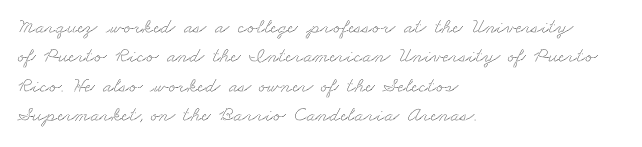
{"underline": "no", "align": "left", "line_spacing": "normal", "line_spacing_ratio": 1.4, "letter_spacing": "normal", "letter_spacing_em": 0.0, "glyph_px": 21}
